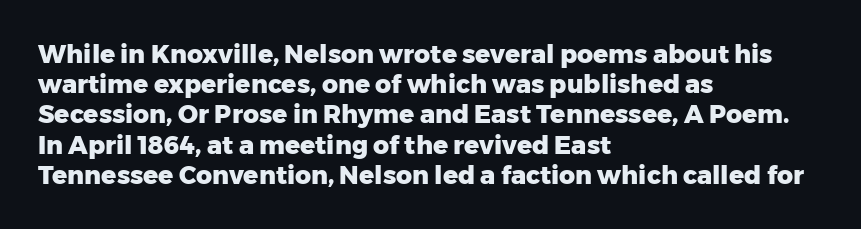
Q: Is the text bold? A: Yes.
Q: Is the text italic (slanted)? A: No, it is upright.
Q: Is the text underlined? A: No.
Q: How is the paragraph aligned? A: Left-aligned.
Q: Is the spacing between letters normal or unusually wide? A: Normal.
